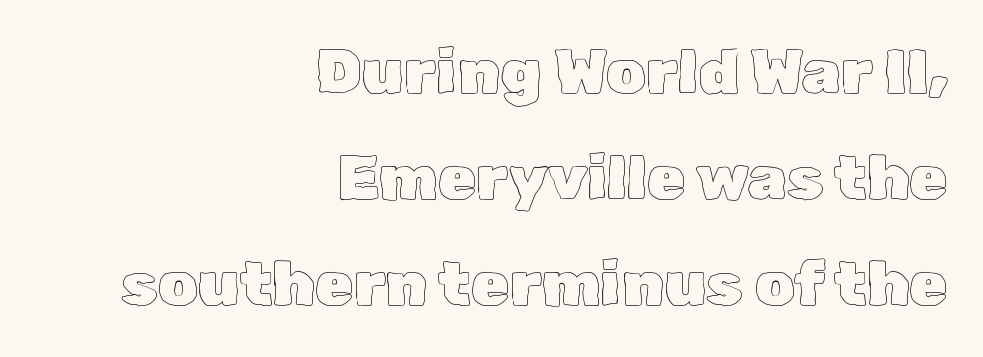
{"italic": "no", "width": "normal", "x_height": "medium", "monospaced": "no", "underline": "no", "align": "right", "line_spacing_ratio": 1.71, "letter_spacing": "normal", "letter_spacing_em": 0.0, "glyph_px": 62}
